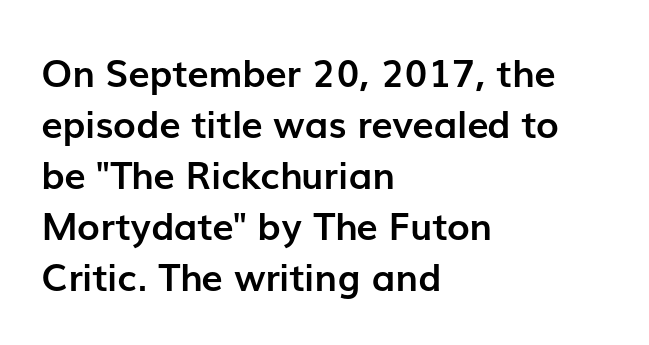
The image shows 38 px semibold sans-serif type, upright; set left-aligned, normal line spacing (1.34x), normal letter spacing, not underlined; low stroke contrast and a medium x-height.
